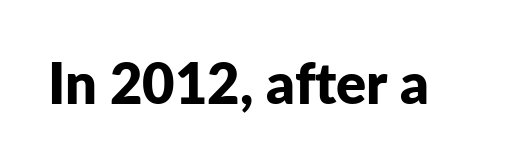
{"serif": "no", "italic": "no", "bold": "yes", "weight": "bold", "width": "normal", "stroke_contrast": "low", "x_height": "medium", "monospaced": "no", "underline": "no", "letter_spacing": "normal", "letter_spacing_em": 0.0, "glyph_px": 56}
